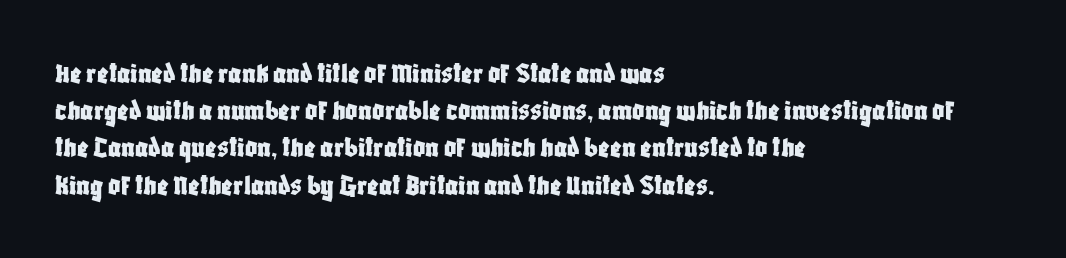
The image shows 30 px condensed sans-serif type, upright; set left-aligned, line spacing 1.24x, normal letter spacing, not underlined; low stroke contrast and a large x-height.
